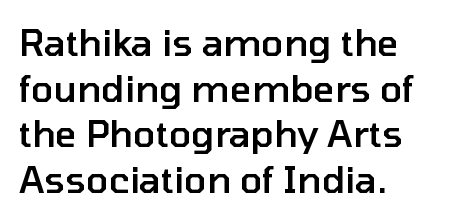
The image shows 37 px semibold sans-serif type, upright; set left-aligned, line spacing 1.23x, normal letter spacing, not underlined; low stroke contrast and a medium x-height.
